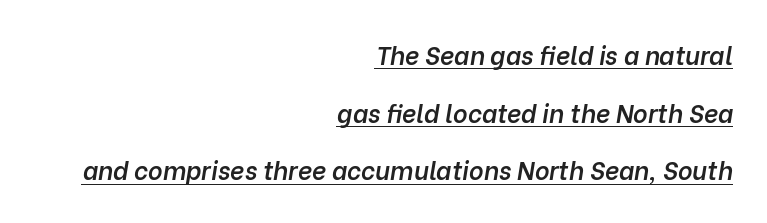
The letterforms sit shoulder to shoulder at normal distance. The letters are semibold — heavier than regular but short of a full bold. The words here are underlined. The lines are quadded right. You could fit nearly another row in the gap between these rows.
